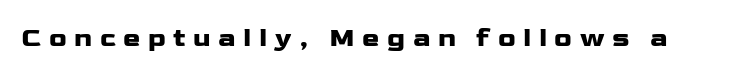
Q: Is the text italic (slanted)? A: No, it is upright.
Q: Is the text underlined? A: No.
Q: Is the spacing between letters normal or unusually wide? A: Unusually wide.
